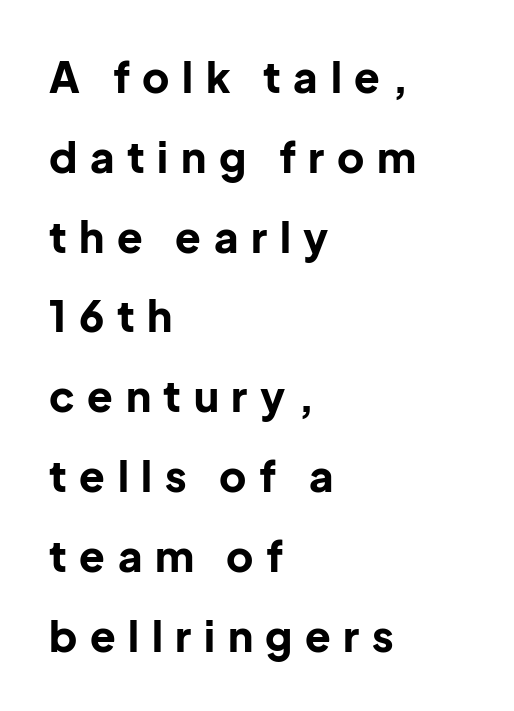
This rendering uses left alignment, leaving the right contour irregular. The letters stand upright; this is a roman face. This is sans-serif lettering, the kind often seen on screens and signage. Nobody drew a line under any word here. This rendering widens character spacing well past its baseline value. Emphasis by weight is at full strength: bold.
